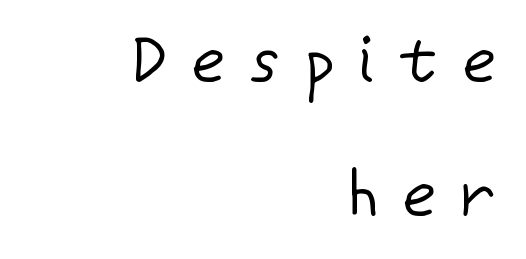
Here the designer chose a conventional face with non-uniform glyph widths. Posture: straight, roman, zero tilt. A bare baseline throughout the passage. In terms of letterspacing, this is a distinctly airy, spread setting. The rendering shows plain stroke endings on the letterforms — a sans-serif design.
